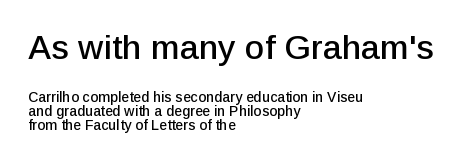
The vertical gap from one line to the next is small. This sample uses plain, unmodified letter spacing. Descenders hang freely into open space. The passage shown is typeset with a sans-serif family. The lines are quadded left. Every stem runs plumb, perpendicular to the baseline.
